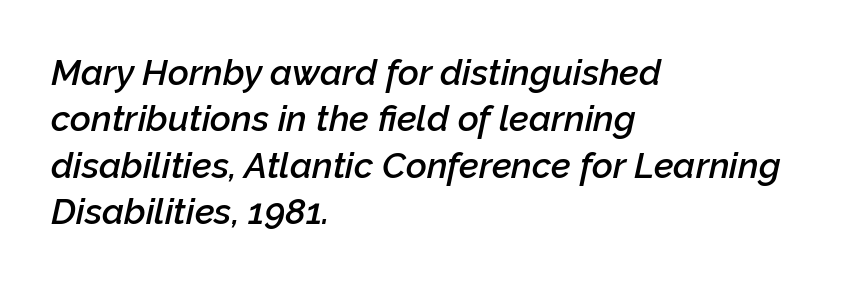
{"italic": "yes", "lean": "right", "slant_degrees": 12, "bold": "semi", "weight": "semibold", "width": "normal", "stroke_contrast": "low", "x_height": "medium", "monospaced": "no", "underline": "no", "align": "left", "line_spacing": "normal", "line_spacing_ratio": 1.29, "letter_spacing": "normal", "letter_spacing_em": 0.0, "glyph_px": 36}
